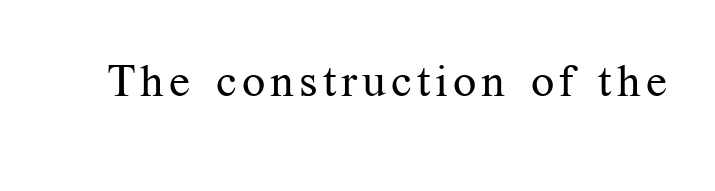
{"serif": "yes", "italic": "no", "bold": "no", "weight": "regular", "width": "normal", "stroke_contrast": "medium", "x_height": "medium", "monospaced": "no", "underline": "no", "glyph_px": 46}
